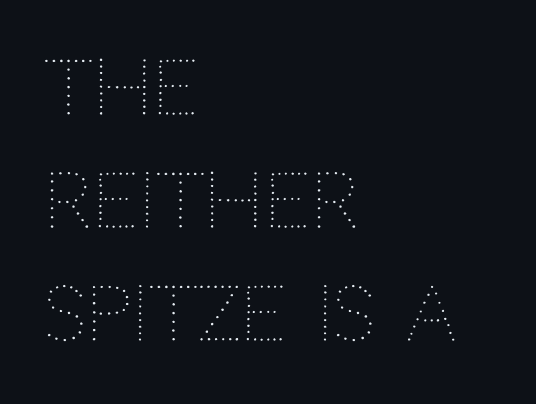
{"italic": "no", "bold": "no", "weight": "thin", "width": "normal", "stroke_contrast": "medium", "x_height": "large", "monospaced": "no", "underline": "no", "align": "left", "line_spacing": "normal", "line_spacing_ratio": 1.51, "letter_spacing": "normal", "letter_spacing_em": 0.0, "glyph_px": 75}
